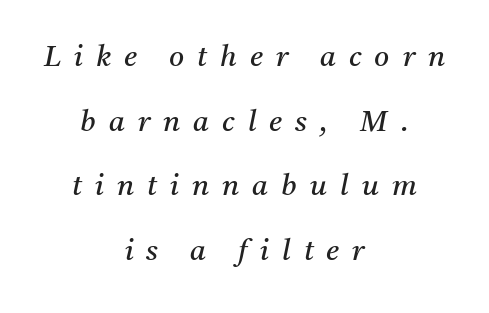
The image shows 29 px regular-weight serif type, italic (leaning right); set centered, loose line spacing (2.23x), unusually wide letter spacing (+0.45 em), not underlined; medium stroke contrast and a medium x-height.
